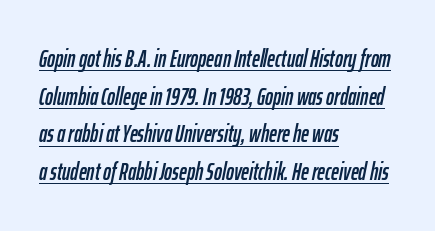
{"italic": "yes", "lean": "right", "slant_degrees": 12, "underline": "yes", "align": "left", "line_spacing": "normal", "line_spacing_ratio": 1.57, "letter_spacing": "normal", "letter_spacing_em": 0.0, "glyph_px": 24}
